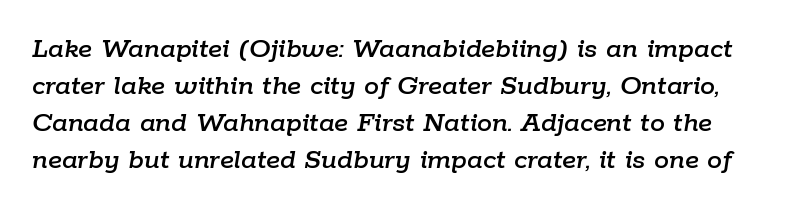
The image shows 30 px text type, italic (leaning right); set line spacing 1.23x, normal letter spacing, not underlined; low stroke contrast and a medium x-height.
